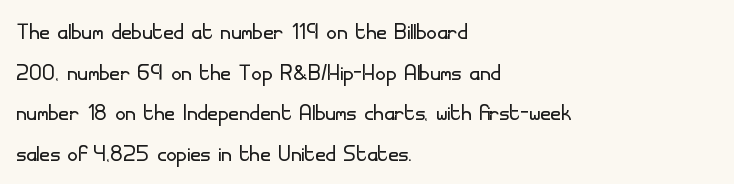
The image shows 29 px light sans-serif type, upright; set left-aligned, normal line spacing (1.4x), normal letter spacing, not underlined; low stroke contrast and a small x-height.
